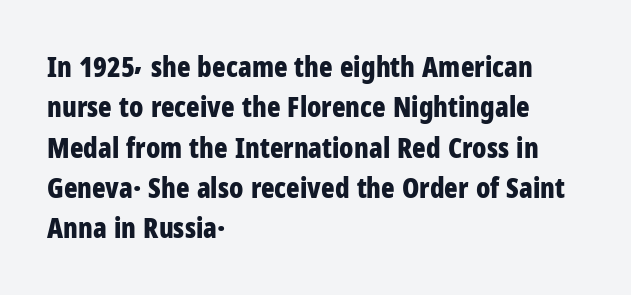
The image shows 28 px bold, condensed sans-serif type, upright; set left-aligned, normal line spacing (1.44x), normal letter spacing, not underlined; low stroke contrast and a medium x-height.
